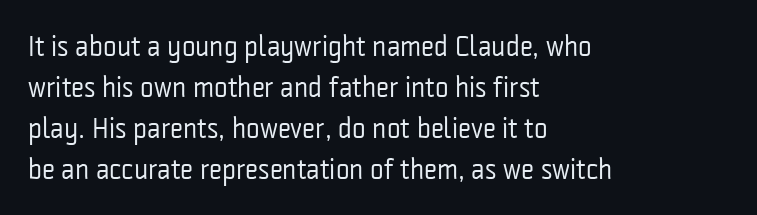
Q: Is the text bold? A: No.
Q: Is the text italic (slanted)? A: No, it is upright.
Q: Is the typeface a serif or a sans-serif typeface? A: Sans-serif.
Q: Is the text underlined? A: No.
Q: How is the paragraph aligned? A: Left-aligned.
Q: Is the spacing between letters normal or unusually wide? A: Normal.
Q: Is the spacing between lines tight, normal or loose? A: Normal.
Q: Width (condensed, normal, or wide)? A: Condensed.
Q: Stroke contrast? A: Low.
Q: x-height? A: Medium.
Q: Monospaced? A: No.
